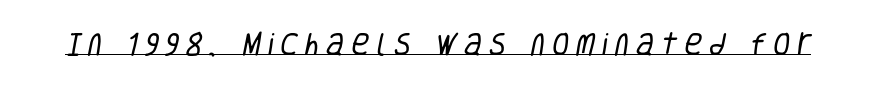
{"bold": "no", "underline": "yes", "letter_spacing": "wide", "letter_spacing_em": 0.27, "glyph_px": 25}
